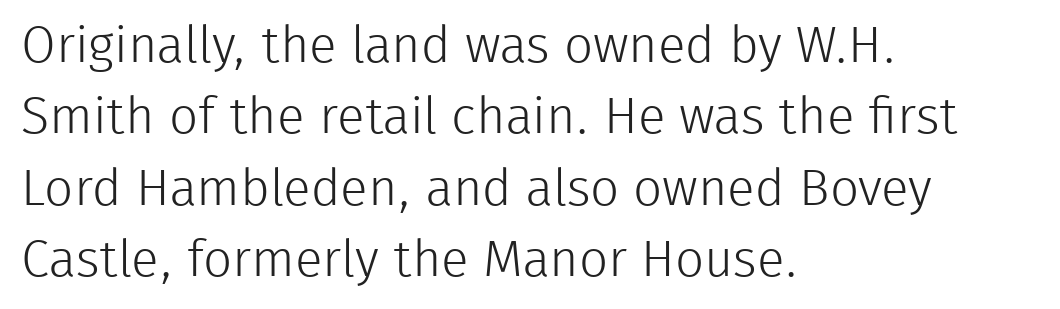
The rows are spaced the way most documents space them. Serif or sans? Sans — the stroke terminals are bare. Does extra space separate the letters? No, they use regular spacing. Heaviness? Minimal to ordinary, like unemphasized prose. The paragraph has a hard left edge and a soft right edge.
